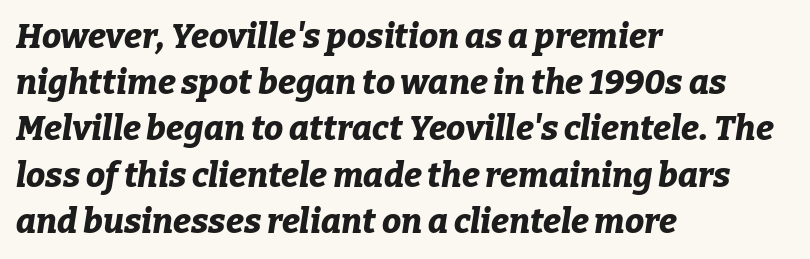
Q: Is the text bold? A: Yes.
Q: Is the text italic (slanted)? A: Yes, it leans right by about 9 degrees.
Q: Is the text underlined? A: No.
Q: How is the paragraph aligned? A: Left-aligned.
Q: Is the spacing between letters normal or unusually wide? A: Normal.
Q: Is the spacing between lines tight, normal or loose? A: Normal.
Q: Width (condensed, normal, or wide)? A: Normal.
Q: Stroke contrast? A: Low.
Q: x-height? A: Medium.
Q: Monospaced? A: No.
